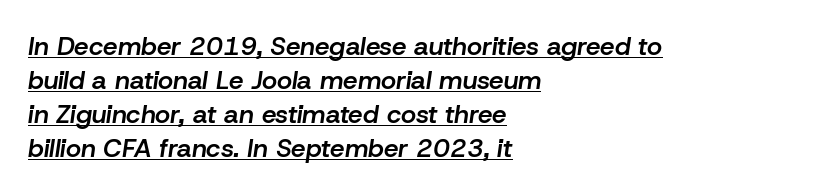
The image shows 26 px text type, italic (leaning right); set left-aligned, normal line spacing (1.31x), normal letter spacing, underlined.
